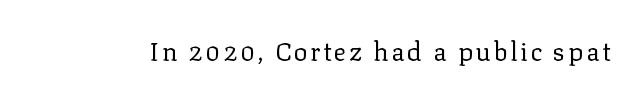
On a weight scale, this lands at 450 or below. The gap between lines stays unmarked. Notice how the stems are strictly vertical — no italics here.
